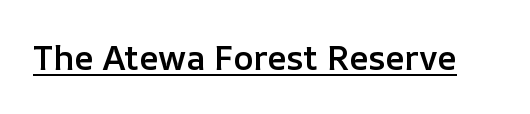
The image shows 34 px semibold type, upright; set normal letter spacing, underlined; low stroke contrast and a medium x-height.
